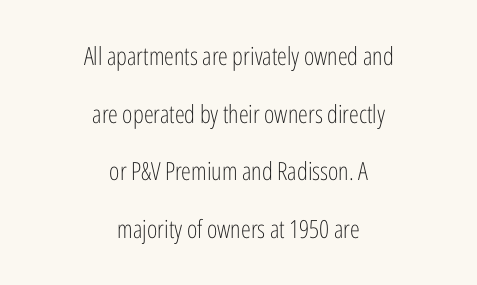
The image shows 25 px text type, upright; set centered, loose line spacing (2.31x), normal letter spacing, not underlined.
